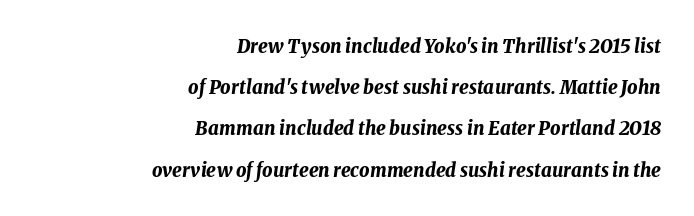
{"italic": "yes", "lean": "right", "slant_degrees": 8, "bold": "yes", "underline": "no", "align": "right", "line_spacing": "loose", "line_spacing_ratio": 2.06, "letter_spacing": "normal", "letter_spacing_em": 0.0, "glyph_px": 20}
